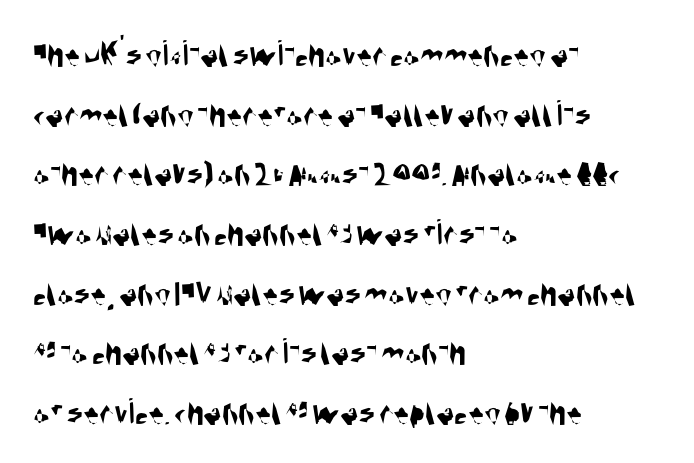
{"serif": "no", "width": "condensed", "stroke_contrast": "medium", "x_height": "large", "monospaced": "no", "underline": "no", "align": "left", "line_spacing": "normal", "line_spacing_ratio": 1.57, "letter_spacing": "normal", "letter_spacing_em": 0.0, "glyph_px": 38}
